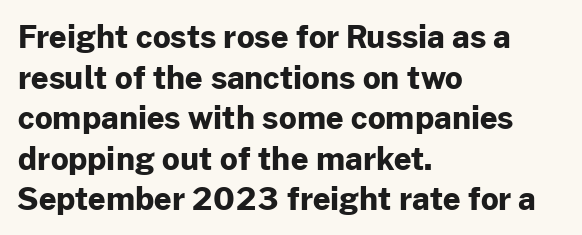
The image shows 31 px bold sans-serif type, upright; set left-aligned, normal line spacing (1.31x), normal letter spacing, not underlined; low stroke contrast and a medium x-height.
